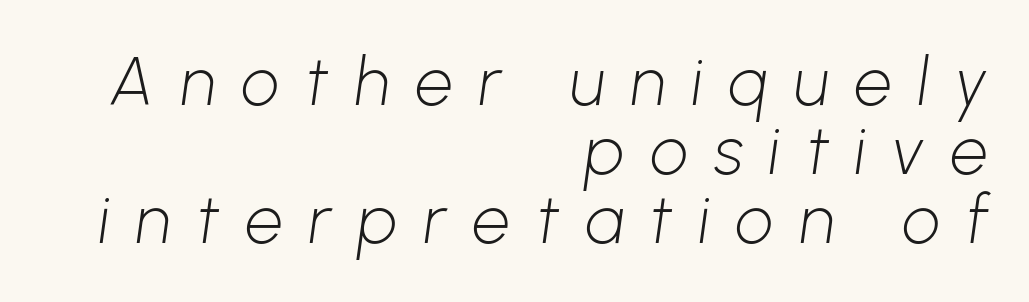
The image shows 67 px light sans-serif type; set right-aligned, tight line spacing (1.03x), unusually wide letter spacing (+0.39 em), not underlined; low stroke contrast and a medium x-height.
